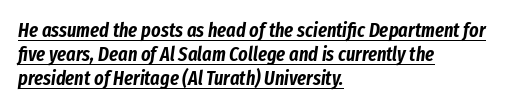
{"italic": "yes", "lean": "right", "slant_degrees": 8, "underline": "yes", "align": "left", "line_spacing_ratio": 1.2, "letter_spacing": "normal", "letter_spacing_em": 0.0, "glyph_px": 20}
